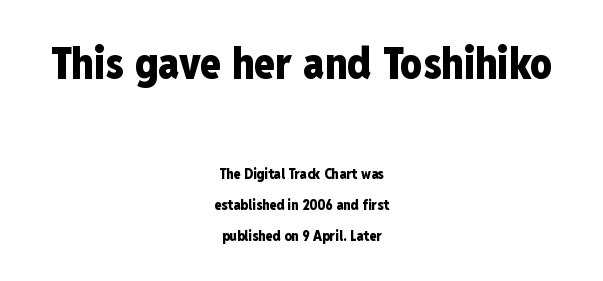
Font category for this specimen: sans-serif. Which of the two is more prominent by size? The first, at the top. This sample uses an upright cut, with every glyph sitting square on the baseline. A typesetter would call this proportional, since set widths differ per character.
